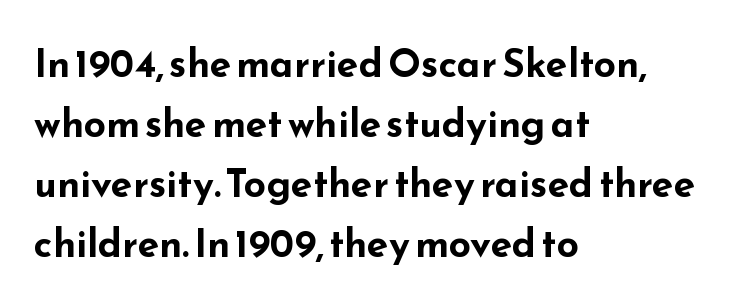
Q: Is the text bold? A: Yes.
Q: Is the text italic (slanted)? A: No, it is upright.
Q: Is the typeface a serif or a sans-serif typeface? A: Sans-serif.
Q: Is the text underlined? A: No.
Q: How is the paragraph aligned? A: Left-aligned.
Q: Is the spacing between letters normal or unusually wide? A: Normal.
Q: Is the spacing between lines tight, normal or loose? A: Normal.
Q: Width (condensed, normal, or wide)? A: Wide.
Q: Stroke contrast? A: Low.
Q: x-height? A: Small.
Q: Monospaced? A: No.
